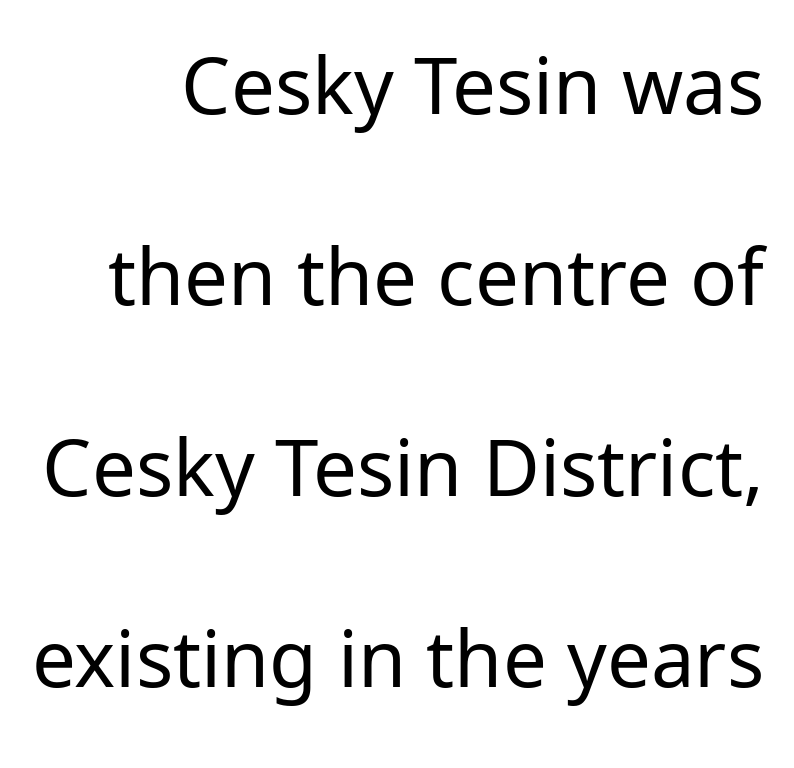
The image shows 78 px regular-weight sans-serif type, upright; set right-aligned, loose line spacing (2.45x), normal letter spacing, not underlined; low stroke contrast and a medium x-height.
